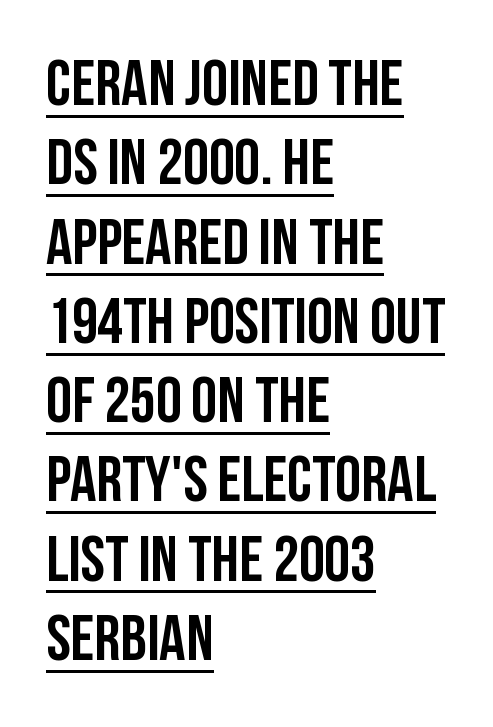
{"serif": "no", "italic": "no", "width": "condensed", "stroke_contrast": "low", "x_height": "large", "monospaced": "no", "underline": "yes", "align": "left", "line_spacing_ratio": 1.22, "letter_spacing": "normal", "letter_spacing_em": 0.0, "glyph_px": 65}
